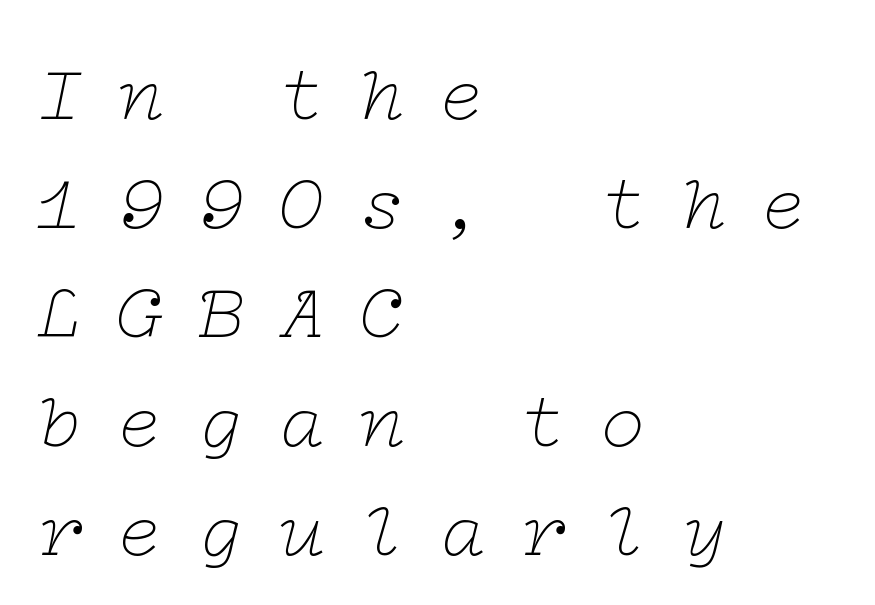
{"serif": "yes", "italic": "yes", "lean": "right", "slant_degrees": 12, "bold": "no", "weight": "thin", "width": "wide", "stroke_contrast": "low", "x_height": "medium", "underline": "no", "align": "left", "line_spacing": "normal", "line_spacing_ratio": 1.38, "letter_spacing": "wide", "letter_spacing_em": 0.42, "glyph_px": 79}
